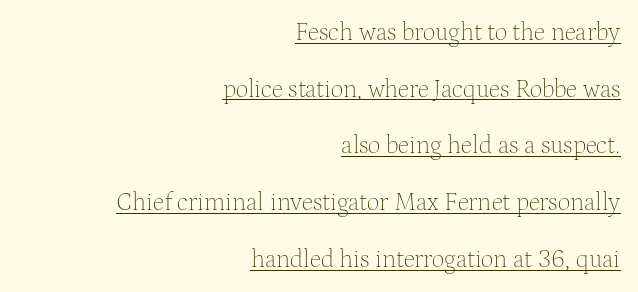
Nothing unusual about the tracking: characters are spaced as the font intends. The specimen includes a rule beneath the text block's lines. Vertical strokes here are truly vertical. The typesetting does not lean heavy: it is not bold. Rows of type keep a wide berth in the vertical direction. Visually the block forms a straight wall on the right and a jagged coastline on the left.
